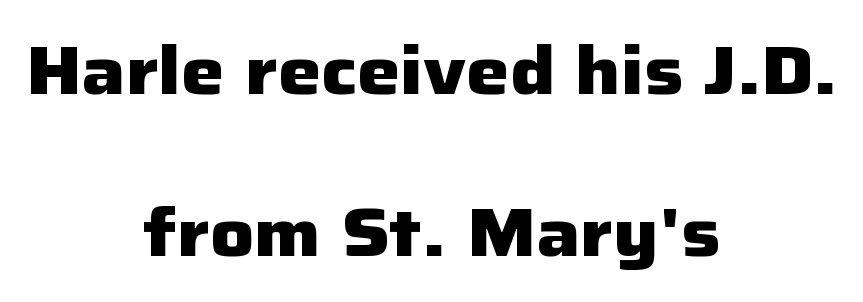
The strokes are fattened all the way to bold. Varying glyph widths throughout — classic text-font behaviour. What stands out about the letter spacing? Nothing — it is the standard amount. The passage shown is not underscored anywhere. The vertical gap from one line to the next is large. The typesetter chose a symmetrical, centered arrangement here.
